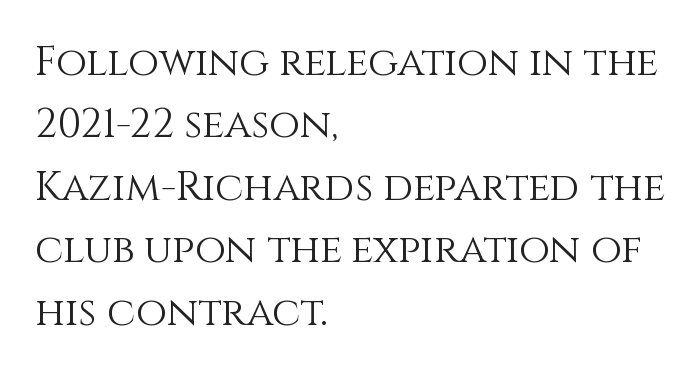
Q: Is the text bold? A: No.
Q: Is the text italic (slanted)? A: No, it is upright.
Q: Is the text underlined? A: No.
Q: How is the paragraph aligned? A: Left-aligned.
Q: Is the spacing between letters normal or unusually wide? A: Normal.
Q: Is the spacing between lines tight, normal or loose? A: Normal.
Q: Width (condensed, normal, or wide)? A: Normal.
Q: Stroke contrast? A: Medium.
Q: x-height? A: Large.
Q: Monospaced? A: No.
